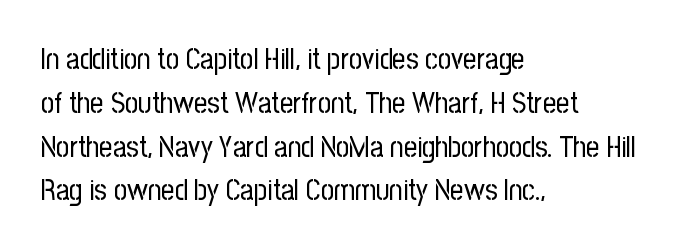
Q: Is the text bold? A: No.
Q: Is the text italic (slanted)? A: No, it is upright.
Q: Is the typeface a serif or a sans-serif typeface? A: Sans-serif.
Q: Is the text underlined? A: No.
Q: How is the paragraph aligned? A: Left-aligned.
Q: Is the spacing between letters normal or unusually wide? A: Normal.
Q: Is the spacing between lines tight, normal or loose? A: Normal.
Q: Width (condensed, normal, or wide)? A: Condensed.
Q: Stroke contrast? A: Low.
Q: x-height? A: Medium.
Q: Monospaced? A: No.
